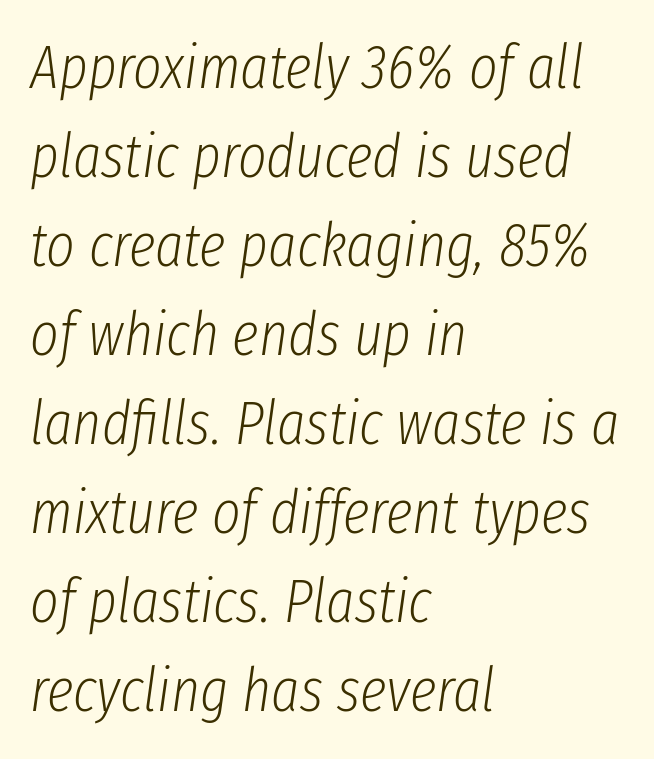
Q: Is the text bold? A: No.
Q: Is the text italic (slanted)? A: Yes, it leans right by about 8 degrees.
Q: Is the text underlined? A: No.
Q: How is the paragraph aligned? A: Left-aligned.
Q: Is the spacing between letters normal or unusually wide? A: Normal.
Q: Is the spacing between lines tight, normal or loose? A: Normal.
Q: Width (condensed, normal, or wide)? A: Condensed.
Q: Stroke contrast? A: Low.
Q: x-height? A: Medium.
Q: Monospaced? A: No.
